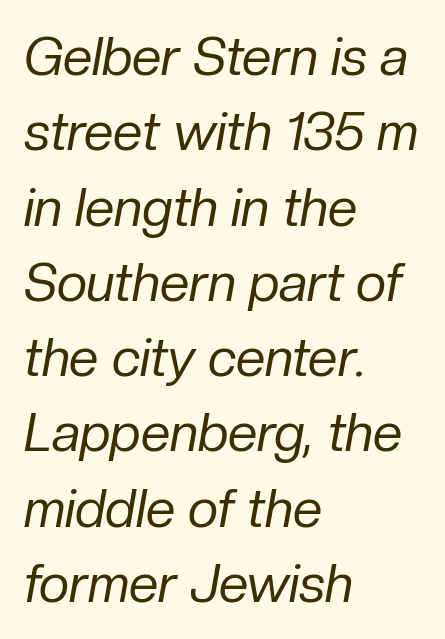
The image shows 53 px regular-weight type, italic (leaning right); set left-aligned, normal line spacing (1.42x), normal letter spacing, not underlined; low stroke contrast and a medium x-height.
